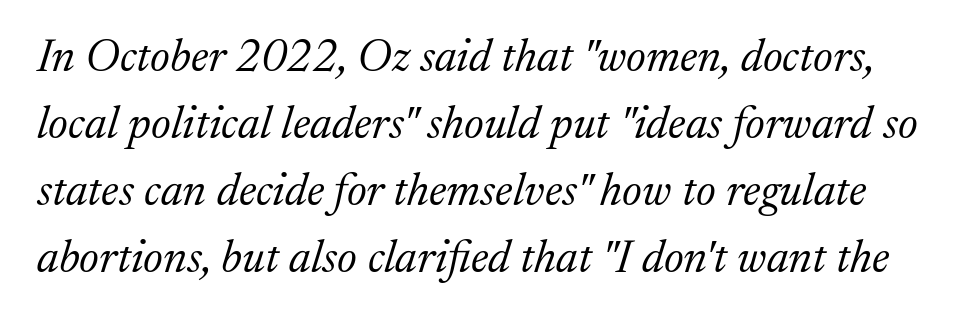
Q: Is the text bold? A: No.
Q: Is the text italic (slanted)? A: Yes, it leans right by about 17 degrees.
Q: Is the typeface a serif or a sans-serif typeface? A: Serif.
Q: Is the text underlined? A: No.
Q: Is the spacing between letters normal or unusually wide? A: Normal.
Q: Is the spacing between lines tight, normal or loose? A: Normal.
Q: Width (condensed, normal, or wide)? A: Normal.
Q: Stroke contrast? A: Medium.
Q: x-height? A: Medium.
Q: Monospaced? A: No.
